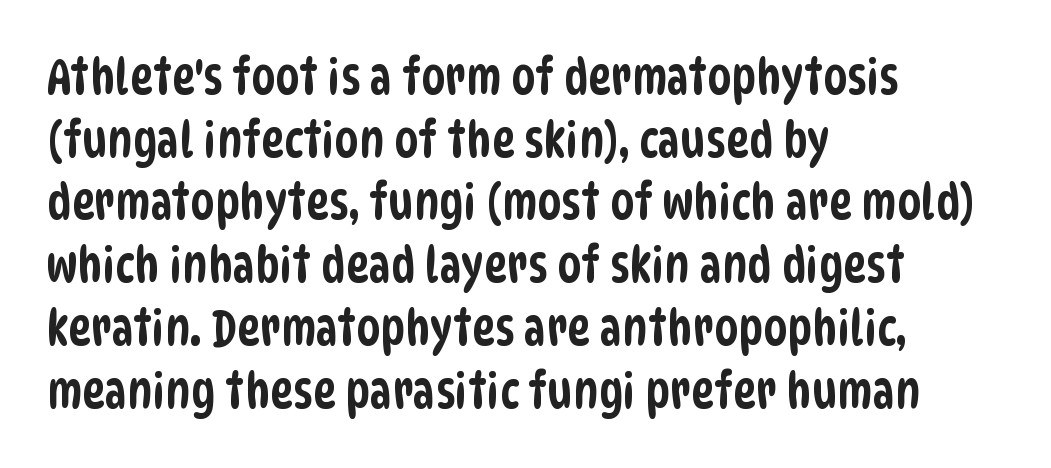
Q: Is the typeface a serif or a sans-serif typeface? A: Sans-serif.
Q: Is the text underlined? A: No.
Q: How is the paragraph aligned? A: Left-aligned.
Q: Is the spacing between letters normal or unusually wide? A: Normal.
Q: Is the spacing between lines tight, normal or loose? A: Normal.
Q: Width (condensed, normal, or wide)? A: Condensed.
Q: Stroke contrast? A: Low.
Q: x-height? A: Large.
Q: Monospaced? A: No.
